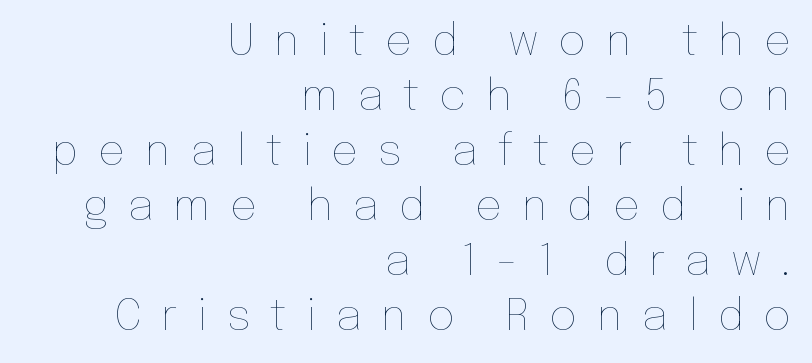
The image shows 43 px thin type, upright; set right-aligned, normal line spacing (1.28x), unusually wide letter spacing (+0.46 em), not underlined; low stroke contrast and a medium x-height.
